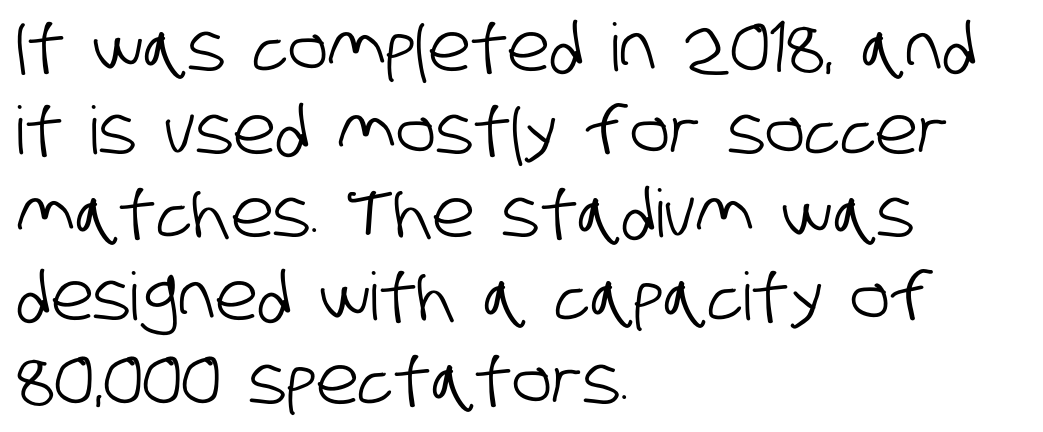
A bare baseline throughout the passage. Spacing verdict: proportional, widths tailored to each character. The space between consecutive lines is moderate. Letterform terminals end flat and unadorned throughout the passage. One-word summary of the alignment: left. Each word holds together tightly as a unit, with standard inter-letter gaps.
